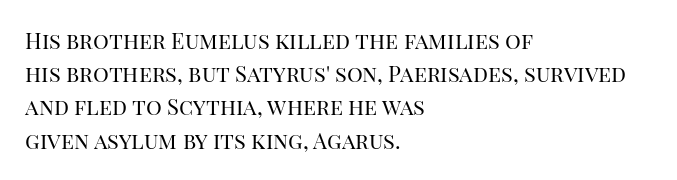
Q: Is the text bold? A: No.
Q: Is the text italic (slanted)? A: No, it is upright.
Q: Is the text underlined? A: No.
Q: How is the paragraph aligned? A: Left-aligned.
Q: Is the spacing between letters normal or unusually wide? A: Normal.
Q: Is the spacing between lines tight, normal or loose? A: Normal.
